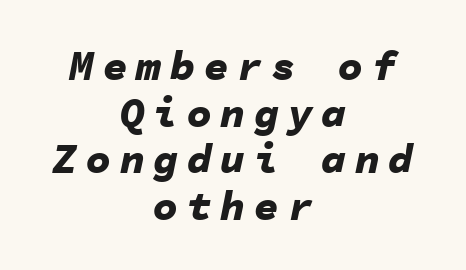
Q: Is the text bold? A: Yes.
Q: Is the text italic (slanted)? A: Yes, it leans right by about 11 degrees.
Q: Is the text underlined? A: No.
Q: How is the paragraph aligned? A: Centered.
Q: Is the spacing between letters normal or unusually wide? A: Unusually wide.
Q: Is the spacing between lines tight, normal or loose? A: Tight.
Q: Width (condensed, normal, or wide)? A: Normal.
Q: Stroke contrast? A: Low.
Q: x-height? A: Medium.
Q: Monospaced? A: Yes.
